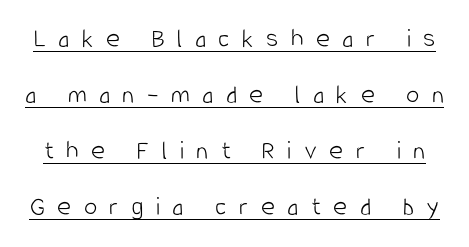
Q: Is the text bold? A: No.
Q: Is the text italic (slanted)? A: No, it is upright.
Q: Is the text underlined? A: Yes.
Q: Is the spacing between letters normal or unusually wide? A: Unusually wide.
Q: Is the spacing between lines tight, normal or loose? A: Loose.
